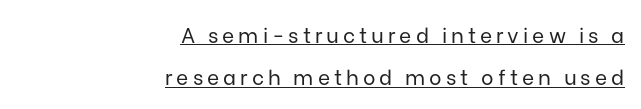
Q: Is the text bold? A: No.
Q: Is the text italic (slanted)? A: No, it is upright.
Q: Is the text underlined? A: Yes.
Q: How is the paragraph aligned? A: Right-aligned.
Q: Is the spacing between lines tight, normal or loose? A: Loose.
